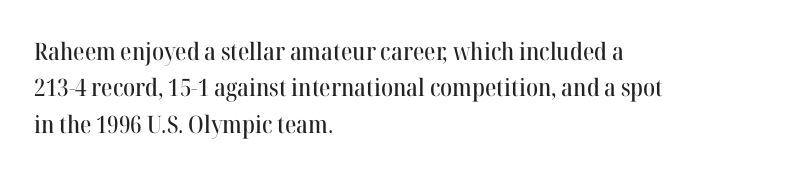
A normal amount of white space separates one row of letters from the next. Is there any slant? The stems are plumb. Nobody touched the tracking dial on this one. Quick note: underline off.
